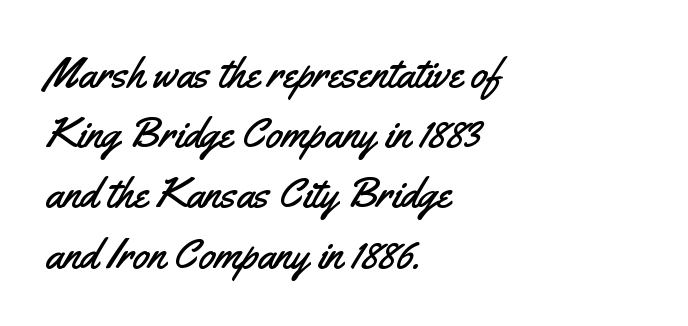
{"serif": "no", "width": "condensed", "stroke_contrast": "medium", "x_height": "small", "monospaced": "no", "underline": "no", "align": "left", "line_spacing": "normal", "line_spacing_ratio": 1.4, "letter_spacing": "normal", "letter_spacing_em": 0.0, "glyph_px": 43}
